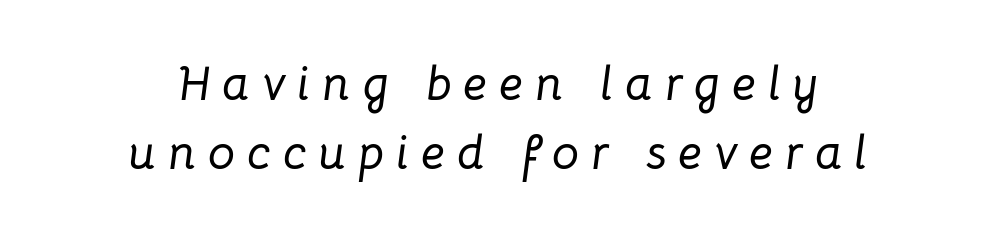
{"italic": "yes", "lean": "right", "slant_degrees": 8, "width": "normal", "stroke_contrast": "low", "x_height": "medium", "monospaced": "no", "underline": "no", "align": "center", "line_spacing": "normal", "line_spacing_ratio": 1.44, "letter_spacing": "wide", "letter_spacing_em": 0.25, "glyph_px": 48}
